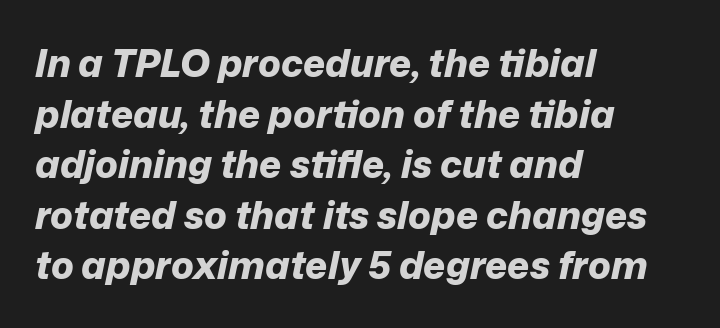
Tracking value appears to be zero — textbook default spacing. Check the space under the baseline: it is left empty. Spacing verdict: proportional, widths tailored to each character. Caption: multi-line text, flush left, ragged right. The rendering uses a bold face; every stroke is thick and dark. The vertical gap from one line to the next is medium.
